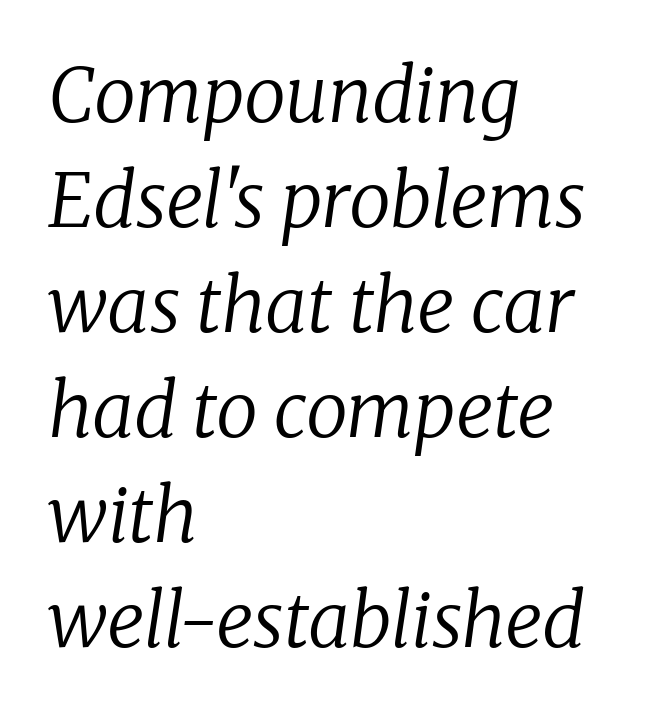
The image shows 75 px regular-weight serif type, italic (leaning right); set left-aligned, normal line spacing (1.4x), normal letter spacing, not underlined; low stroke contrast and a medium x-height.
